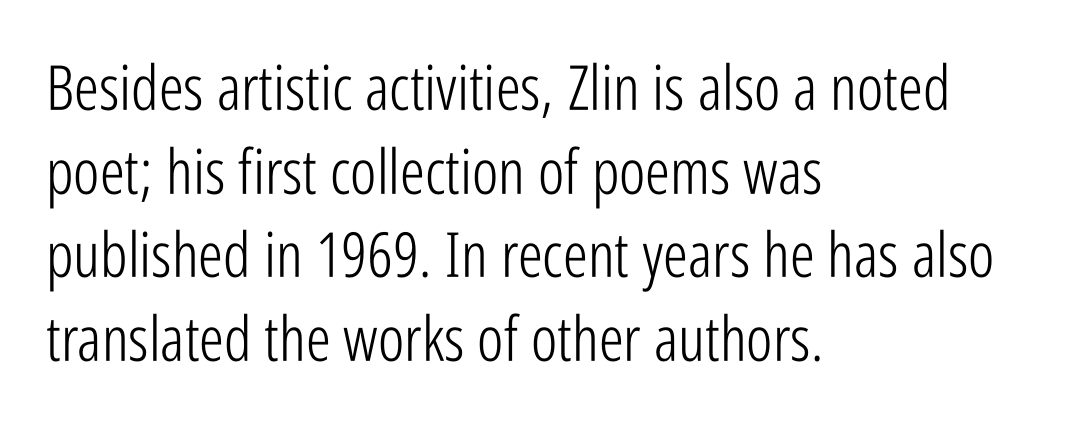
The image shows 62 px light, condensed sans-serif type, upright; set left-aligned, normal line spacing (1.35x), normal letter spacing, not underlined; low stroke contrast and a medium x-height.
